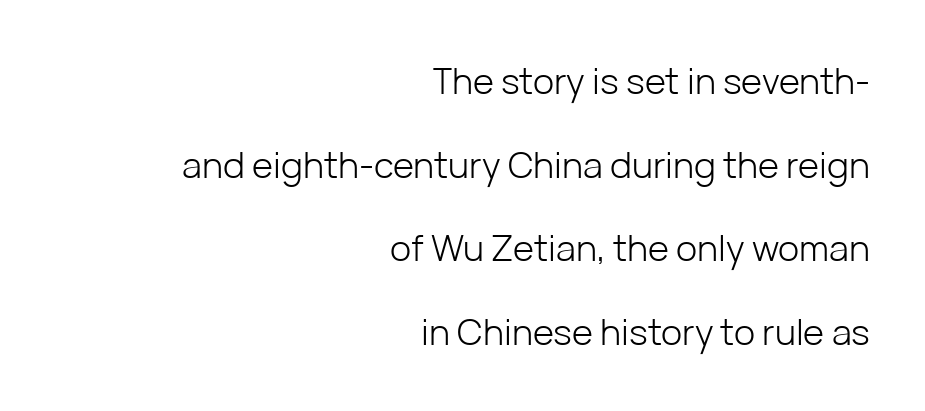
{"serif": "no", "italic": "no", "bold": "no", "weight": "light", "width": "normal", "stroke_contrast": "low", "x_height": "medium", "monospaced": "no", "underline": "no", "align": "right", "line_spacing": "loose", "line_spacing_ratio": 2.32, "letter_spacing": "normal", "letter_spacing_em": 0.0, "glyph_px": 36}
